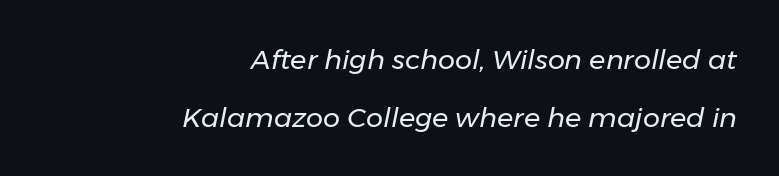
Q: Is the text bold? A: No.
Q: Is the text italic (slanted)? A: Yes, it leans right by about 11 degrees.
Q: Is the text underlined? A: No.
Q: How is the paragraph aligned? A: Right-aligned.
Q: Is the spacing between letters normal or unusually wide? A: Normal.
Q: Is the spacing between lines tight, normal or loose? A: Loose.
